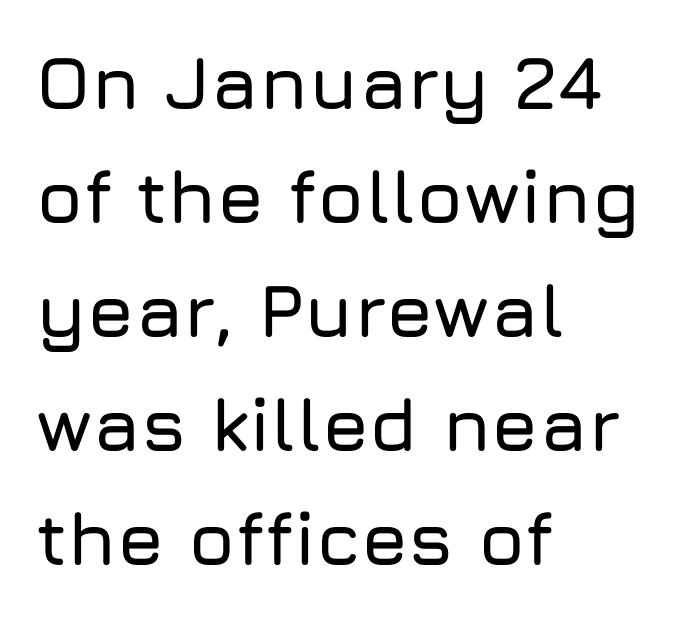
Q: Is the text italic (slanted)? A: No, it is upright.
Q: Is the typeface a serif or a sans-serif typeface? A: Sans-serif.
Q: Is the text underlined? A: No.
Q: How is the paragraph aligned? A: Left-aligned.
Q: Is the spacing between letters normal or unusually wide? A: Normal.
Q: Is the spacing between lines tight, normal or loose? A: Normal.
Q: Width (condensed, normal, or wide)? A: Normal.
Q: Stroke contrast? A: Low.
Q: x-height? A: Medium.
Q: Monospaced? A: No.
